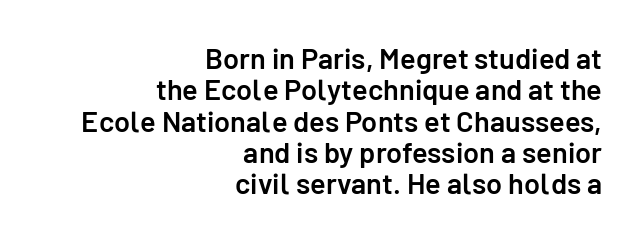
The image shows 29 px semibold sans-serif type, upright; set right-aligned, tight line spacing (1.08x), normal letter spacing, not underlined; low stroke contrast and a medium x-height.
